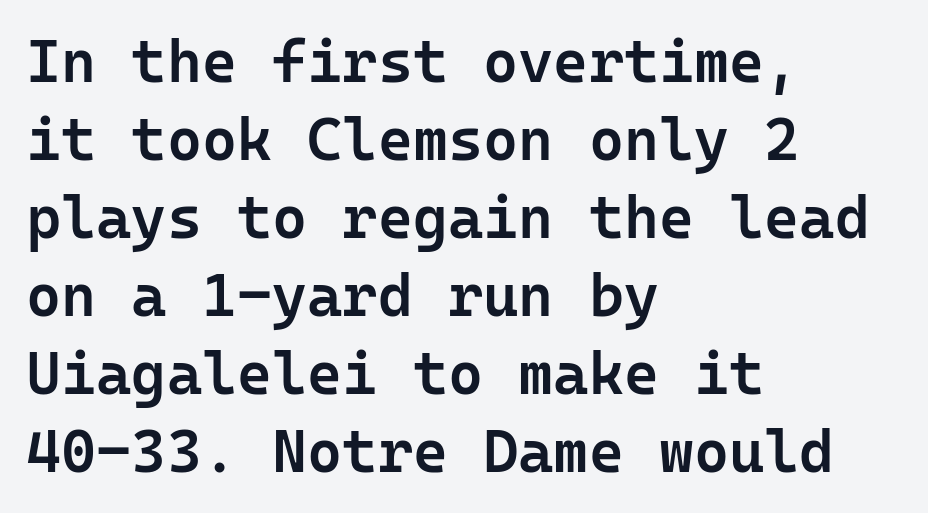
The image shows 60 px semibold sans-serif type, upright, monospaced; set left-aligned, normal line spacing (1.3x), normal letter spacing, not underlined; low stroke contrast and a medium x-height.
